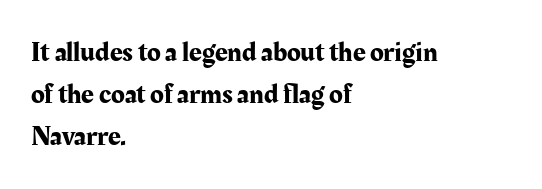
Q: Is the text italic (slanted)? A: No, it is upright.
Q: Is the typeface a serif or a sans-serif typeface? A: Serif.
Q: Is the text underlined? A: No.
Q: How is the paragraph aligned? A: Left-aligned.
Q: Is the spacing between letters normal or unusually wide? A: Normal.
Q: Is the spacing between lines tight, normal or loose? A: Normal.
Q: Width (condensed, normal, or wide)? A: Normal.
Q: Stroke contrast? A: Medium.
Q: x-height? A: Medium.
Q: Monospaced? A: No.
